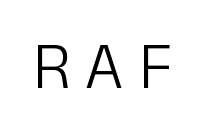
Does extra space separate the letters? Yes, quite a lot of it. The font sits on the lighter half of the weight spectrum, regular included. These lines are composed in type without serifs. Clear beneath every line of the passage. A typesetter would mark this as roman, not italic. A typesetter would call this proportional, since set widths differ per character.
